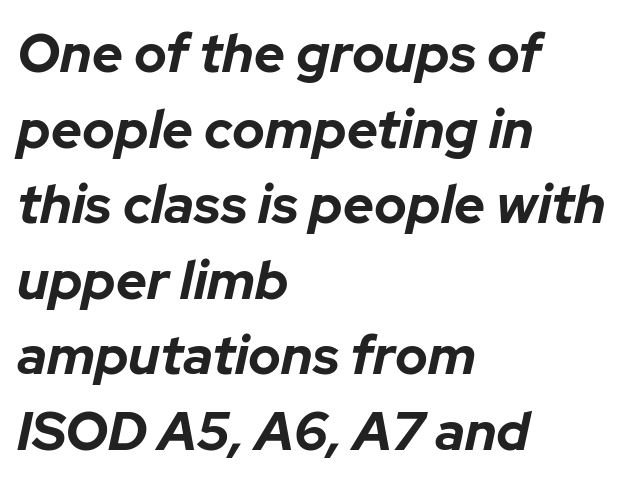
The image shows 54 px bold type, italic (leaning right); set left-aligned, normal line spacing (1.4x), normal letter spacing, not underlined; low stroke contrast and a medium x-height.
